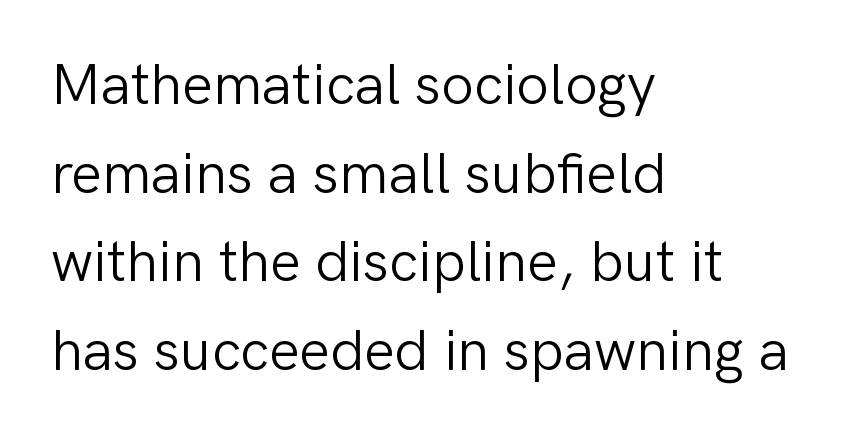
The image shows 58 px light sans-serif type, upright; set left-aligned, normal line spacing (1.53x), normal letter spacing, not underlined; low stroke contrast and a medium x-height.
